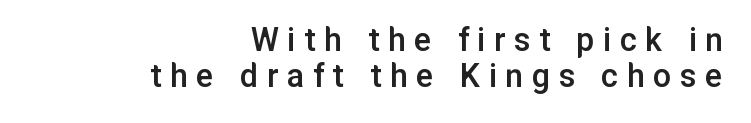
Q: Is the text bold? A: Semi-bold.
Q: Is the text italic (slanted)? A: No, it is upright.
Q: Is the typeface a serif or a sans-serif typeface? A: Sans-serif.
Q: Is the text underlined? A: No.
Q: How is the paragraph aligned? A: Right-aligned.
Q: Is the spacing between letters normal or unusually wide? A: Unusually wide.
Q: Is the spacing between lines tight, normal or loose? A: Tight.
Q: Width (condensed, normal, or wide)? A: Normal.
Q: Stroke contrast? A: Low.
Q: x-height? A: Medium.
Q: Monospaced? A: No.
